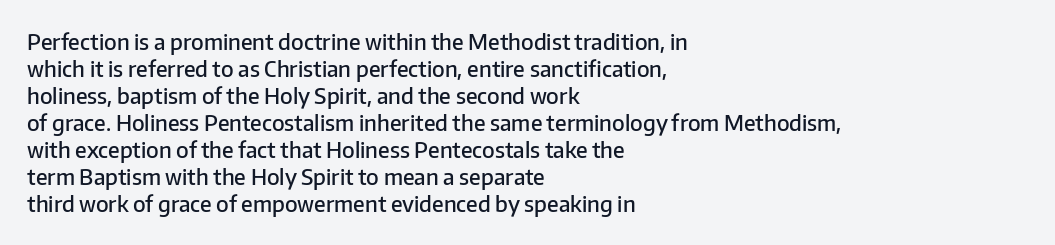
Q: Is the text bold? A: Semi-bold.
Q: Is the text italic (slanted)? A: No, it is upright.
Q: Is the text underlined? A: No.
Q: How is the paragraph aligned? A: Left-aligned.
Q: Is the spacing between letters normal or unusually wide? A: Normal.
